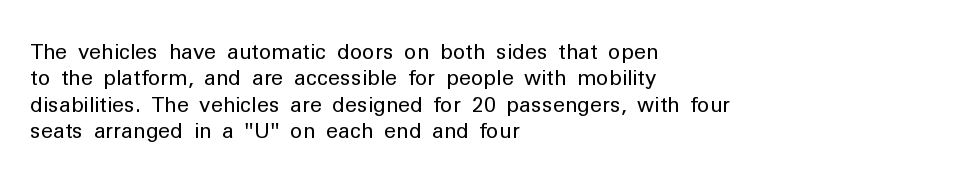
The rendering uses a moderate line-height, typical for paragraphs. Only glyphs here, with clear space below each row. The passage is arranged the way most books set body copy — flush left. Spacing between characters is what you'd get straight out of the box.
